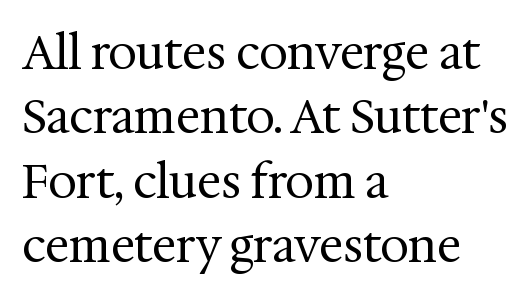
Q: Is the text bold? A: No.
Q: Is the text italic (slanted)? A: No, it is upright.
Q: Is the typeface a serif or a sans-serif typeface? A: Serif.
Q: Is the text underlined? A: No.
Q: How is the paragraph aligned? A: Left-aligned.
Q: Is the spacing between letters normal or unusually wide? A: Normal.
Q: Is the spacing between lines tight, normal or loose? A: Normal.
Q: Width (condensed, normal, or wide)? A: Normal.
Q: Stroke contrast? A: Medium.
Q: x-height? A: Medium.
Q: Monospaced? A: No.
